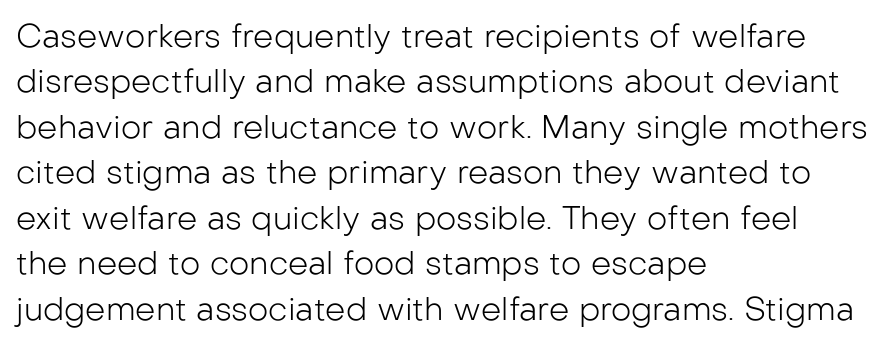
{"serif": "no", "italic": "no", "bold": "no", "weight": "light", "width": "normal", "stroke_contrast": "low", "x_height": "medium", "monospaced": "no", "underline": "no", "align": "left", "line_spacing": "normal", "line_spacing_ratio": 1.42, "letter_spacing": "normal", "letter_spacing_em": 0.0, "glyph_px": 32}
